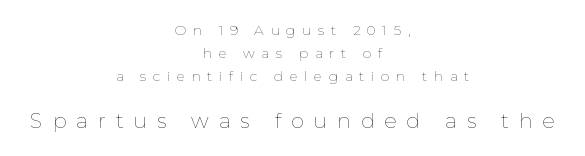
The image shows 21 px text type, upright; set centered, normal line spacing (1.65x), unusually wide letter spacing (+0.46 em), not underlined; the second (bottom) block is 1.5x larger.
